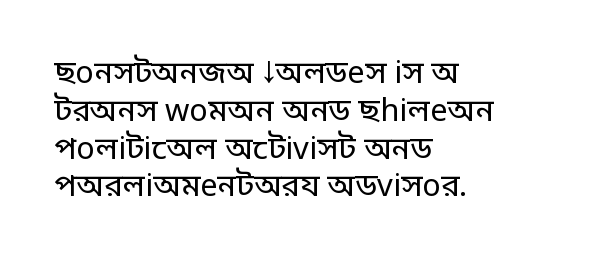
The image shows 31 px regular-weight sans-serif type, upright; set left-aligned, line spacing 1.22x, normal letter spacing, not underlined; low stroke contrast and a large x-height.
